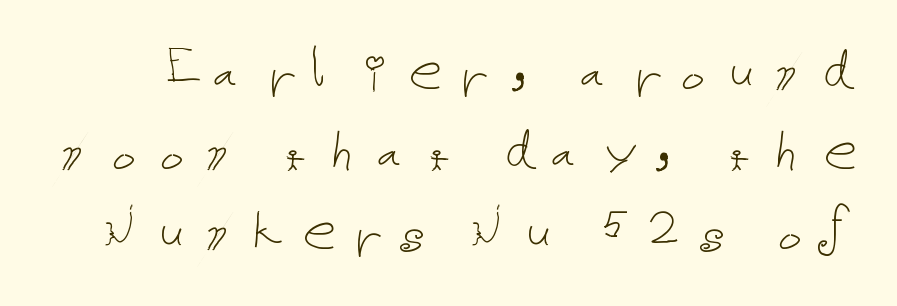
Q: Is the text bold? A: No.
Q: Is the text italic (slanted)? A: No, it is upright.
Q: Is the text underlined? A: No.
Q: Width (condensed, normal, or wide)? A: Normal.
Q: Stroke contrast? A: Low.
Q: x-height? A: Medium.
